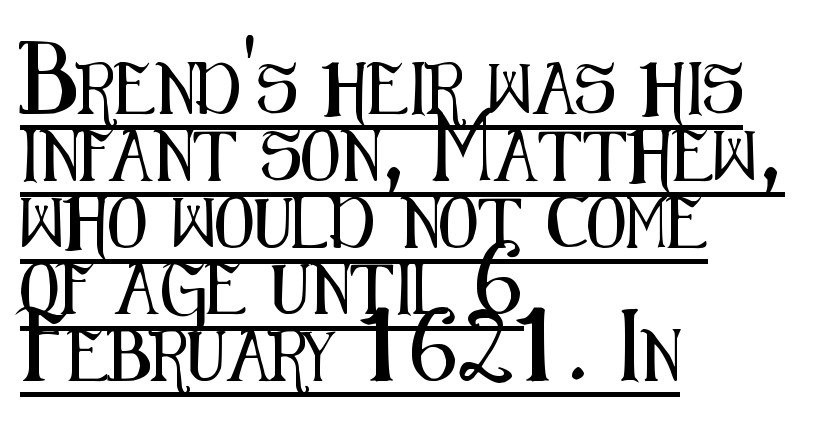
{"italic": "no", "width": "condensed", "stroke_contrast": "medium", "x_height": "medium", "monospaced": "no", "underline": "yes", "align": "left", "line_spacing": "normal", "line_spacing_ratio": 1.31, "letter_spacing": "normal", "letter_spacing_em": 0.0, "glyph_px": 51}
